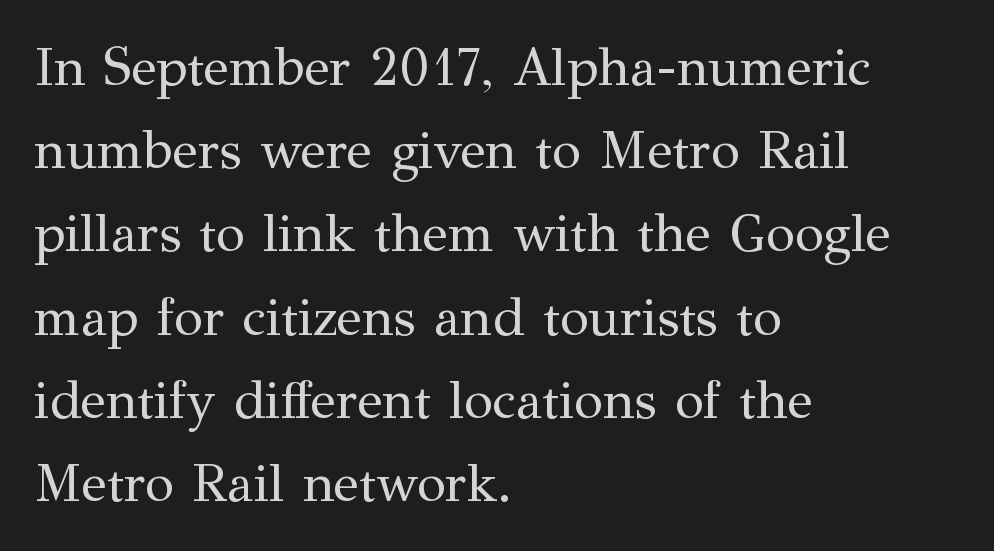
Bare-footed words on every line. The face used here is proportionally spaced, like ordinary book or web type. You could call the tracking neutral — neither tight nor loose. Stroke thickness stays within the range of a standard reading face or lighter. Reading down the column, the eye jumps a familiar distance to each next line. Does the copy run flush right? No — it runs flush left.
